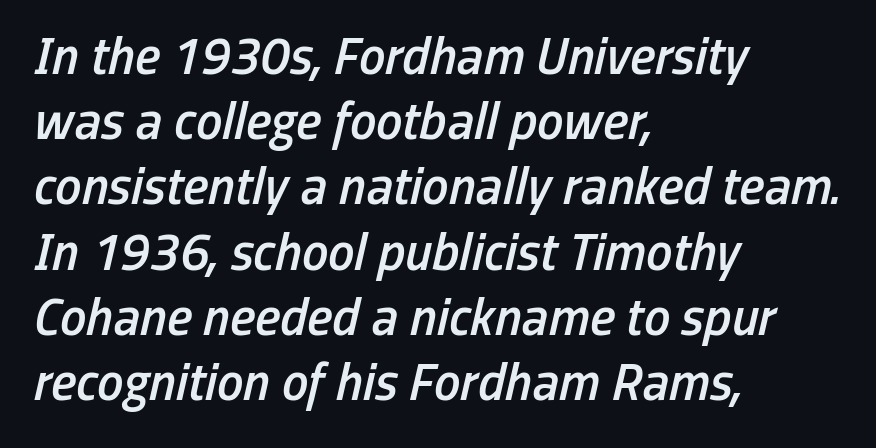
{"italic": "yes", "lean": "right", "slant_degrees": 13, "bold": "semi", "weight": "semibold", "width": "condensed", "stroke_contrast": "low", "x_height": "medium", "monospaced": "no", "underline": "no", "align": "left", "line_spacing_ratio": 1.23, "letter_spacing": "normal", "letter_spacing_em": 0.0, "glyph_px": 53}
